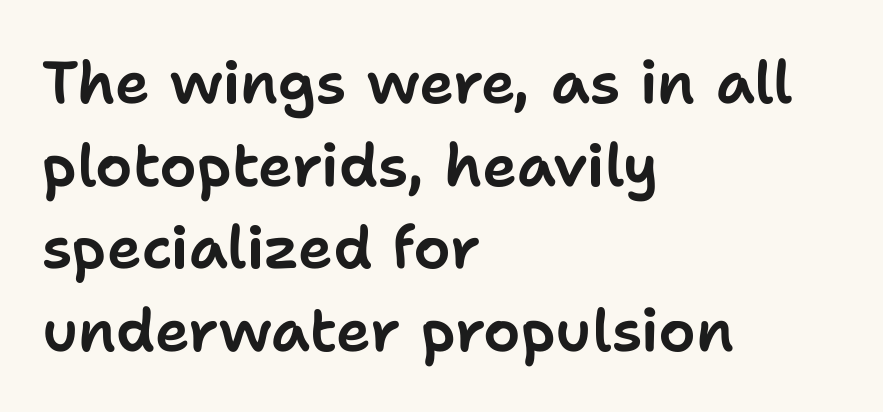
{"serif": "no", "italic": "no", "width": "normal", "stroke_contrast": "low", "x_height": "medium", "monospaced": "no", "underline": "no", "align": "left", "line_spacing": "normal", "line_spacing_ratio": 1.4, "letter_spacing": "normal", "letter_spacing_em": 0.0, "glyph_px": 59}
